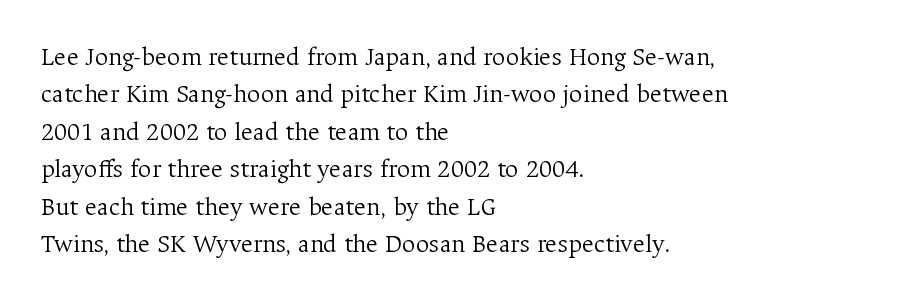
The image shows 26 px text type, upright; set left-aligned, normal line spacing (1.44x), normal letter spacing, not underlined.
